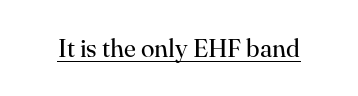
The letterforms sit at book weight or below. Posture: upright roman. Here the glyphs are tracked normally, forming tight word shapes. The words here are underlined.
